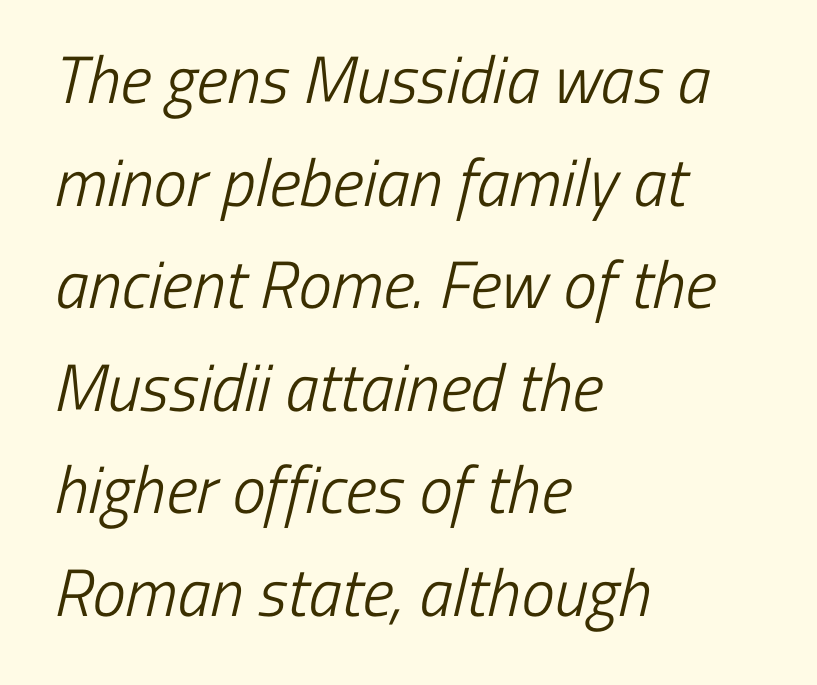
The image shows 67 px light, condensed sans-serif type; set left-aligned, normal line spacing (1.53x), normal letter spacing, not underlined; low stroke contrast and a medium x-height.
